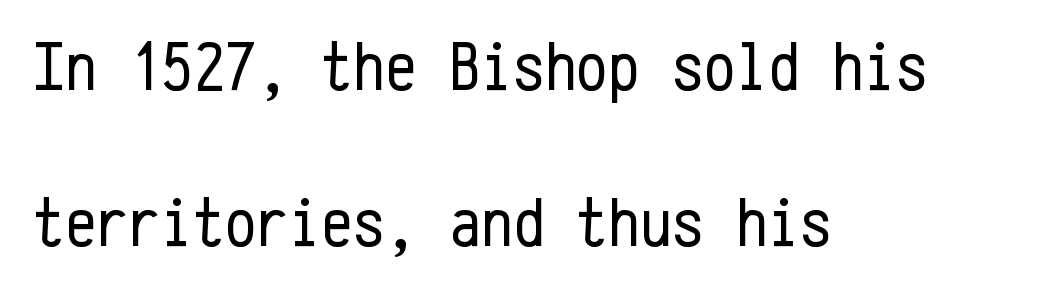
Successive baselines arrive slowly, with a big drop between each. Short and long lines alike share a common starting point at left. Quick note: underline off. This is not heavy type; no bold has been used. Note the uniform advance width — an 'i' takes as much space as an 'm'.
